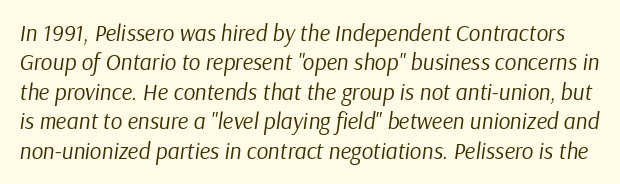
{"italic": "yes", "lean": "right", "slant_degrees": 9, "bold": "no", "underline": "no", "line_spacing": "normal", "line_spacing_ratio": 1.28, "letter_spacing": "normal", "letter_spacing_em": 0.0, "glyph_px": 23}
